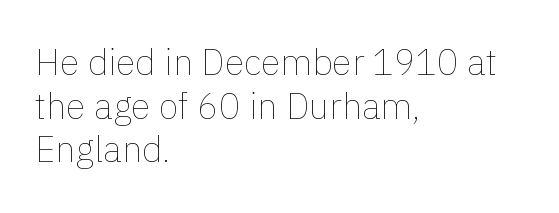
The image shows 36 px thin type, upright; set left-aligned, line spacing 1.21x, normal letter spacing, not underlined; low stroke contrast and a medium x-height.
